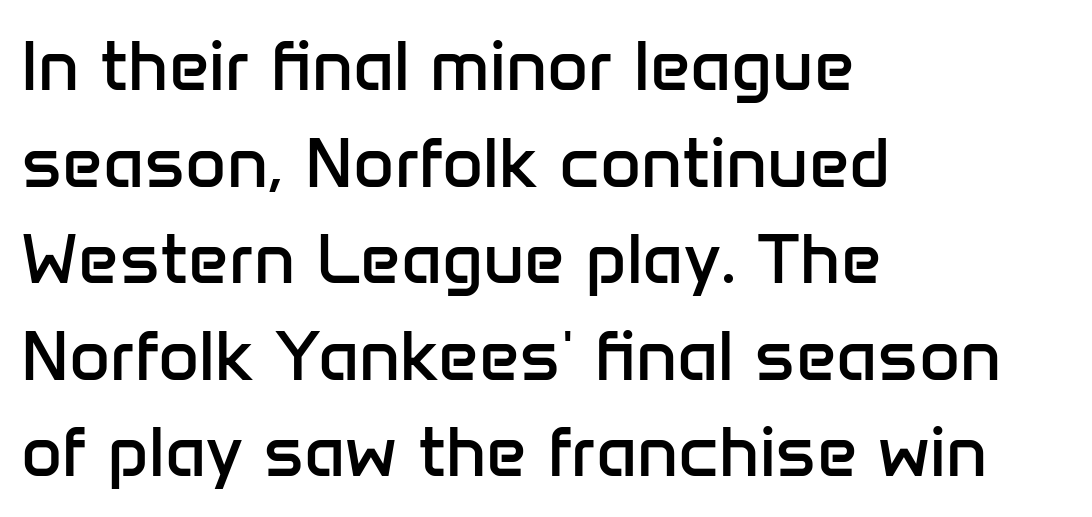
Lines of text with bare space underneath. Casual observation: everything's shoved over to the left. The lines sit at an ordinary, default distance from one another. You could not count columns in this text — the font is proportionally spaced. The weight tops out at a normal text grade. Is this a sans? Yes — the strokes have no serifs.
